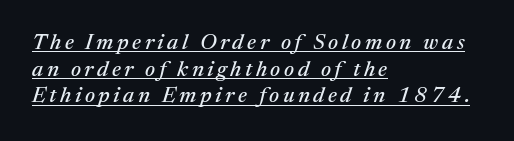
This sample is left-justified, so line endings fall wherever the words run out. The text carries the slant typical of an italic or oblique font. Glance below the letters and you will spot a drawn line.
